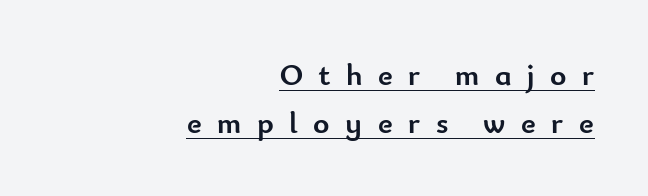
Q: Is the text bold? A: Yes.
Q: Is the text italic (slanted)? A: No, it is upright.
Q: Is the typeface a serif or a sans-serif typeface? A: Sans-serif.
Q: Is the text underlined? A: Yes.
Q: How is the paragraph aligned? A: Right-aligned.
Q: Is the spacing between letters normal or unusually wide? A: Unusually wide.
Q: Is the spacing between lines tight, normal or loose? A: Normal.
Q: Width (condensed, normal, or wide)? A: Normal.
Q: Stroke contrast? A: Low.
Q: x-height? A: Small.
Q: Monospaced? A: No.
